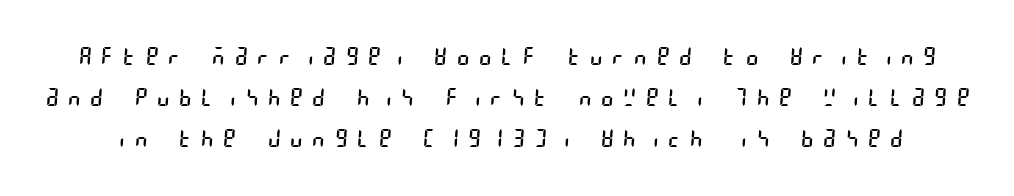
A quiet, ordinary-to-light weight characterises the typeface. Letters rest on an invisible, unmarked baseline. The space between consecutive lines is moderate. The tracking reads as deliberately expanded to a designer's eye.
